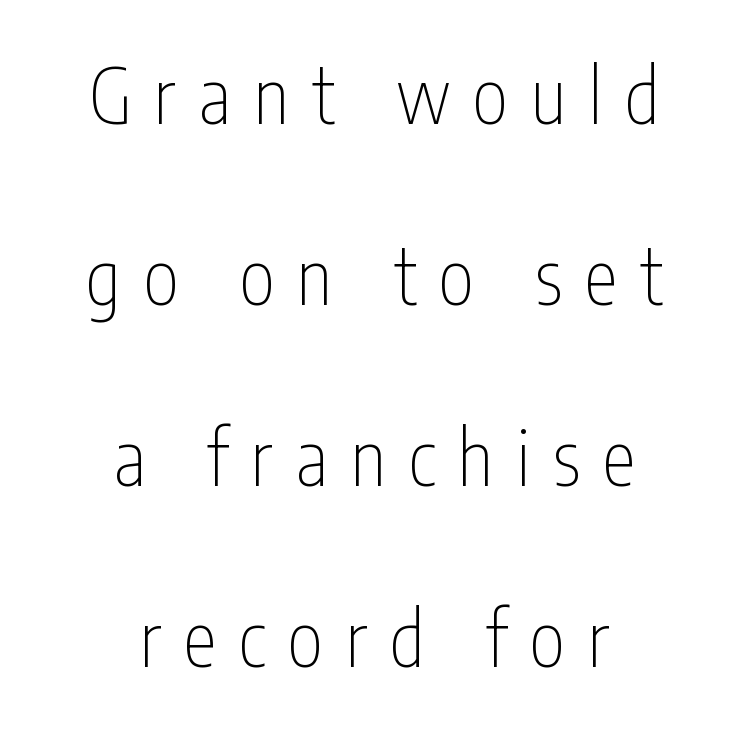
Q: Is the text bold? A: No.
Q: Is the text italic (slanted)? A: No, it is upright.
Q: Is the typeface a serif or a sans-serif typeface? A: Sans-serif.
Q: Is the text underlined? A: No.
Q: How is the paragraph aligned? A: Centered.
Q: Is the spacing between letters normal or unusually wide? A: Unusually wide.
Q: Is the spacing between lines tight, normal or loose? A: Loose.
Q: Width (condensed, normal, or wide)? A: Condensed.
Q: Stroke contrast? A: Low.
Q: x-height? A: Medium.
Q: Monospaced? A: No.
